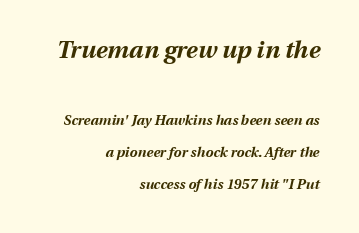
{"italic": "yes", "lean": "right", "slant_degrees": 13, "bold": "yes", "underline": "no", "align": "right", "line_spacing": "loose", "line_spacing_ratio": 2.28, "letter_spacing": "normal", "letter_spacing_em": 0.0, "larger_block": "first", "size_ratio": 1.71, "glyph_px": 24}
